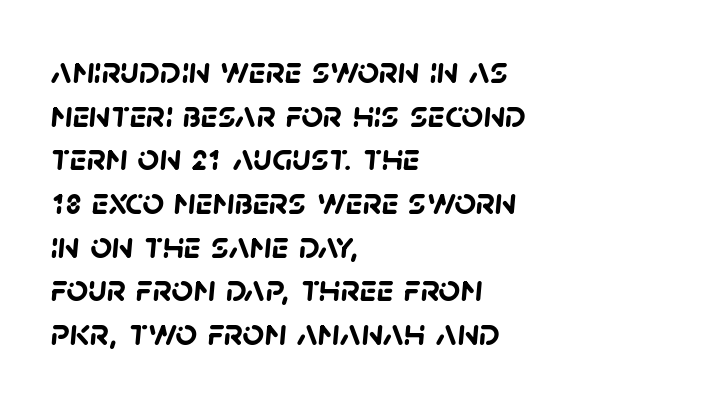
Q: Is the text bold? A: Yes.
Q: Is the typeface a serif or a sans-serif typeface? A: Sans-serif.
Q: Is the text underlined? A: No.
Q: How is the paragraph aligned? A: Left-aligned.
Q: Is the spacing between letters normal or unusually wide? A: Normal.
Q: Is the spacing between lines tight, normal or loose? A: Tight.
Q: Width (condensed, normal, or wide)? A: Normal.
Q: Stroke contrast? A: Low.
Q: x-height? A: Large.
Q: Monospaced? A: No.
